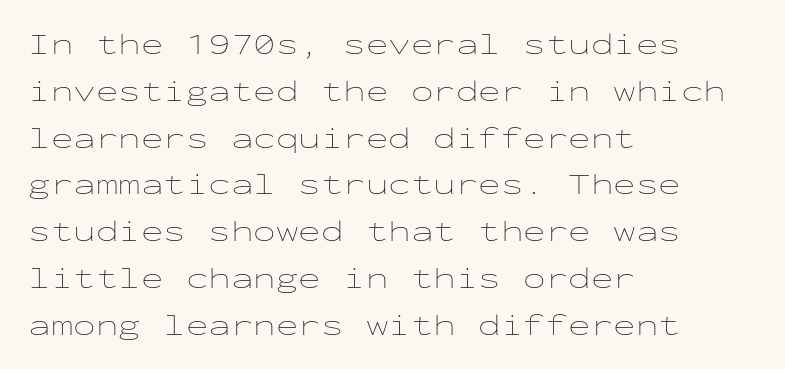
Rule under the text: the space is simply empty. In terms of letterspacing, this is plain default setting. Vertical stems look standard width or narrower in stroke. You could count columns in this text — the font is strictly monospaced.
